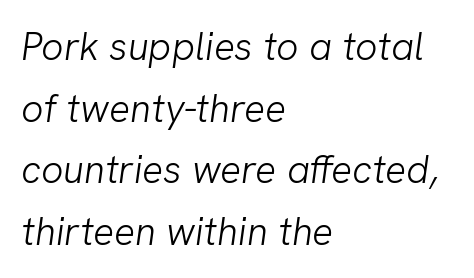
{"serif": "no", "bold": "no", "weight": "light", "width": "normal", "stroke_contrast": "low", "x_height": "medium", "monospaced": "no", "underline": "no", "align": "left", "line_spacing": "normal", "line_spacing_ratio": 1.58, "letter_spacing": "normal", "letter_spacing_em": 0.0, "glyph_px": 39}
